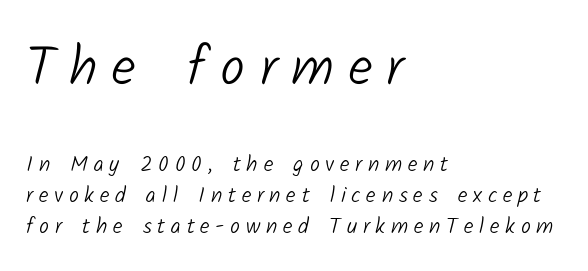
Q: Is the text bold? A: No.
Q: Is the typeface a serif or a sans-serif typeface? A: Sans-serif.
Q: Is the text underlined? A: No.
Q: How is the paragraph aligned? A: Left-aligned.
Q: Is the spacing between letters normal or unusually wide? A: Unusually wide.
Q: Is the spacing between lines tight, normal or loose? A: Normal.
Q: Which block of text is set in a larger size, the first (top) or the second (bottom)? A: The first (top) one.
Q: Width (condensed, normal, or wide)? A: Normal.
Q: Stroke contrast? A: Low.
Q: x-height? A: Medium.
Q: Monospaced? A: No.
